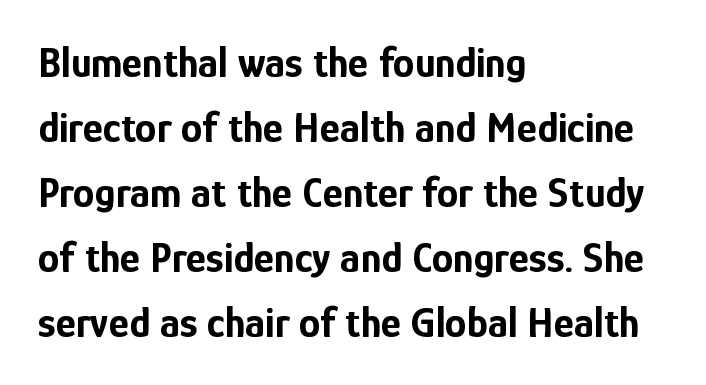
Nothing sits at the stroke ends, so this counts as sans-serif. The space between consecutive lines is moderate. When letters stand straight like this, we call the style roman or upright. How heavy is the stroke? Heavy — this is a bold. The tracking reads as untouched default to a designer's eye.
